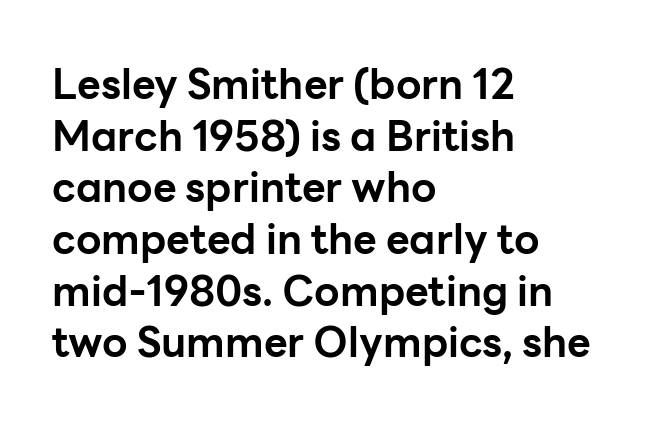
{"serif": "no", "italic": "no", "bold": "yes", "weight": "bold", "width": "normal", "stroke_contrast": "low", "x_height": "medium", "monospaced": "no", "underline": "no", "align": "left", "line_spacing": "normal", "line_spacing_ratio": 1.26, "letter_spacing": "normal", "letter_spacing_em": 0.0, "glyph_px": 41}
